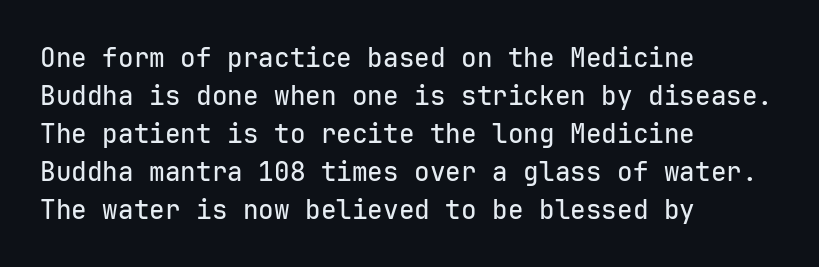
Vertical strokes here are truly vertical. Inter-character spacing is left at the font's built-in metrics. Beneath every word, the page is bare. The typesetter chose a ragged-right arrangement here. Quick note: interline space is typical.
